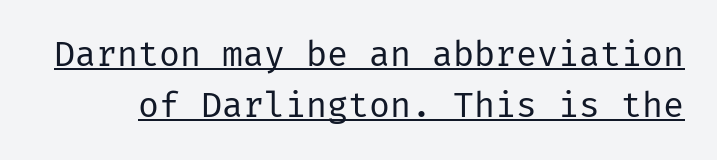
I'd call this a sans setting — the letters go barefoot. The letters sit at their default tracking, neither squeezed nor spread. What decoration does the sample have? An underline. If you drew a line through each stem, it would be perfectly vertical. On a weight scale, this lands at 450 or below. Leading matches the norm, producing a regular column.
